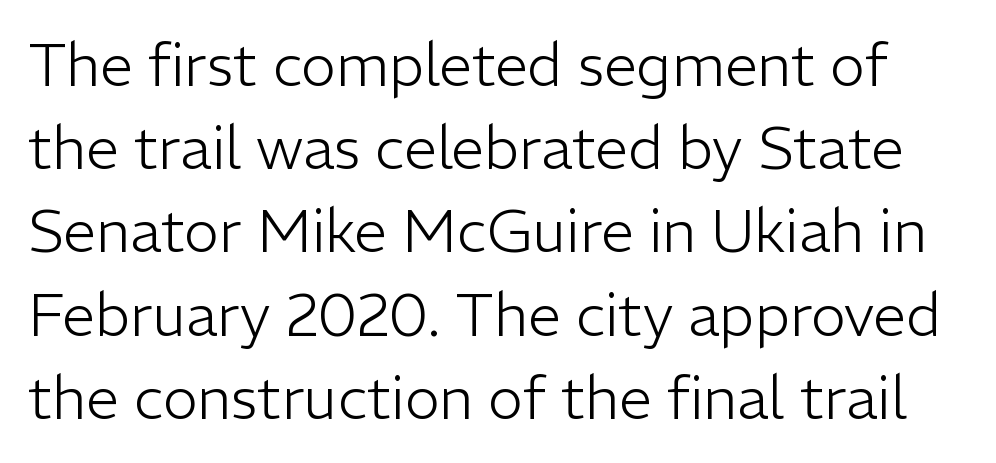
The image shows 59 px light sans-serif type, upright; set normal line spacing (1.41x), normal letter spacing, not underlined; low stroke contrast and a medium x-height.
